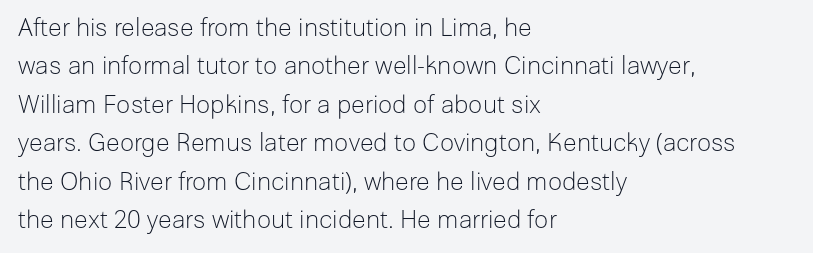
The image shows 25 px text type, upright; set left-aligned, normal line spacing (1.54x), normal letter spacing, not underlined.
